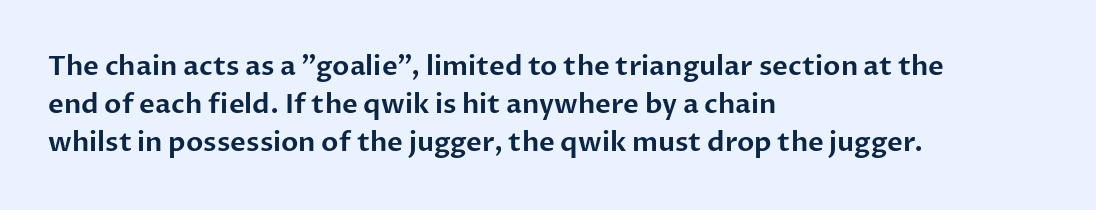
Every stem runs plumb, perpendicular to the baseline. No extra tracking has been applied to these lines. Students, observe: this is what conventionally led text looks like. The rendering anchors every line to the left-hand side. Just letters on the line, the space beneath them empty.
